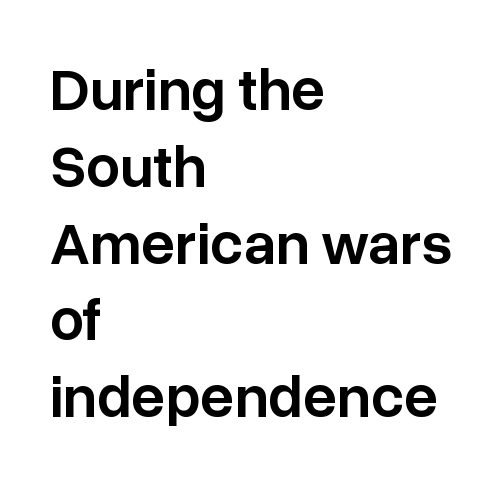
The image shows 60 px semibold sans-serif type, upright; set left-aligned, normal line spacing (1.28x), normal letter spacing, not underlined; low stroke contrast and a medium x-height.
